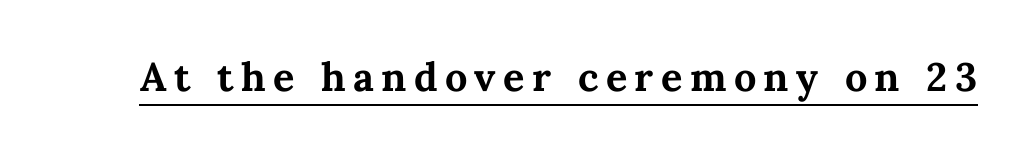
Every letter is thick-stroked: bold, no question. Does a line run under the words? Yes, clearly. The typography opts for an upright posture over an oblique one. Proportional: the letters do not fall into vertical columns.
